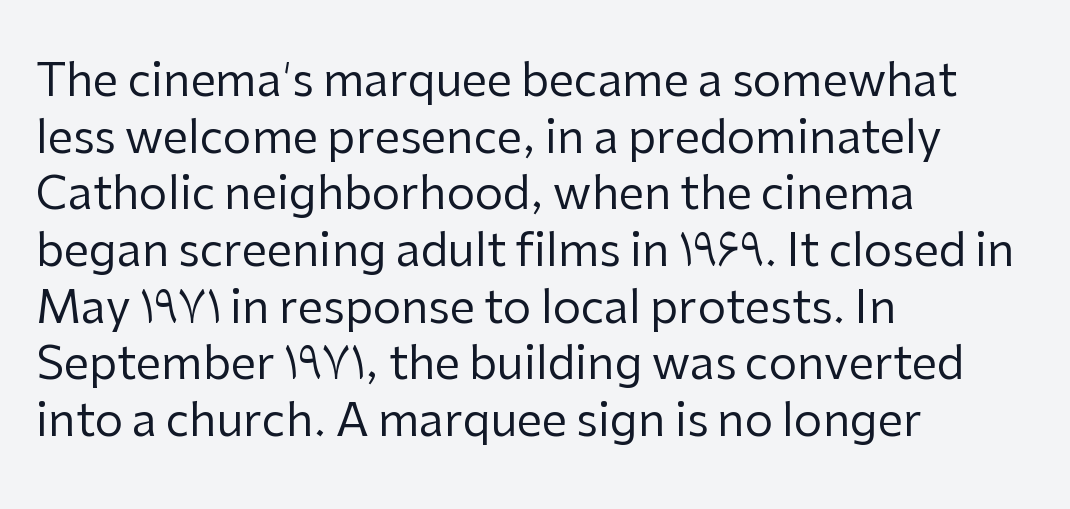
A typesetter would call this zero additional tracking. The rag falls on the right side of this text block. The typesetting does not lean heavy: it is not bold. Has an underline been added? It has not.
